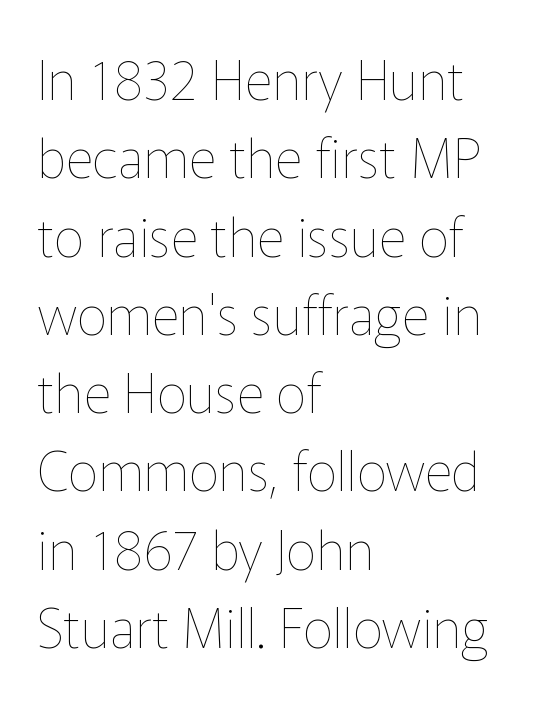
Unlike italic type, these characters show no tilt at all. These glyphs show unthickened strokes, regular width or finer. Honestly, there is no underline to notice here at all. The rendering uses a moderate line-height, typical for paragraphs. No extra tracking has been applied to these lines. Looks like regular typesetting: each glyph gets only the width it needs.
